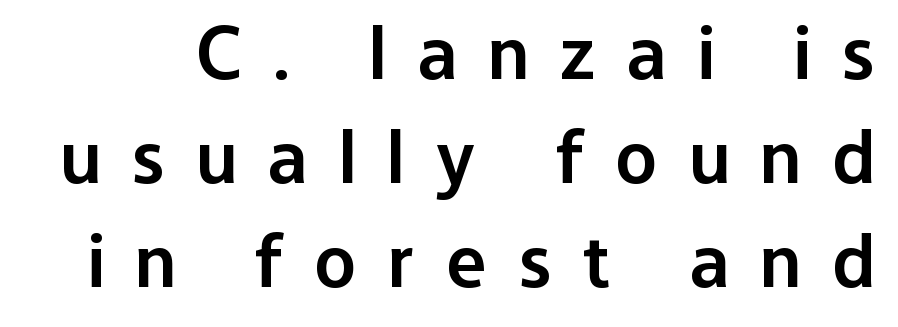
Q: Is the text bold? A: Semi-bold.
Q: Is the text italic (slanted)? A: No, it is upright.
Q: Is the typeface a serif or a sans-serif typeface? A: Sans-serif.
Q: Is the text underlined? A: No.
Q: Is the spacing between letters normal or unusually wide? A: Unusually wide.
Q: Is the spacing between lines tight, normal or loose? A: Normal.
Q: Width (condensed, normal, or wide)? A: Normal.
Q: Stroke contrast? A: Low.
Q: x-height? A: Medium.
Q: Monospaced? A: No.
